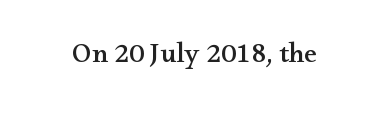
The image shows 28 px wide serif type, upright; set normal letter spacing, not underlined; medium stroke contrast and a small x-height.
